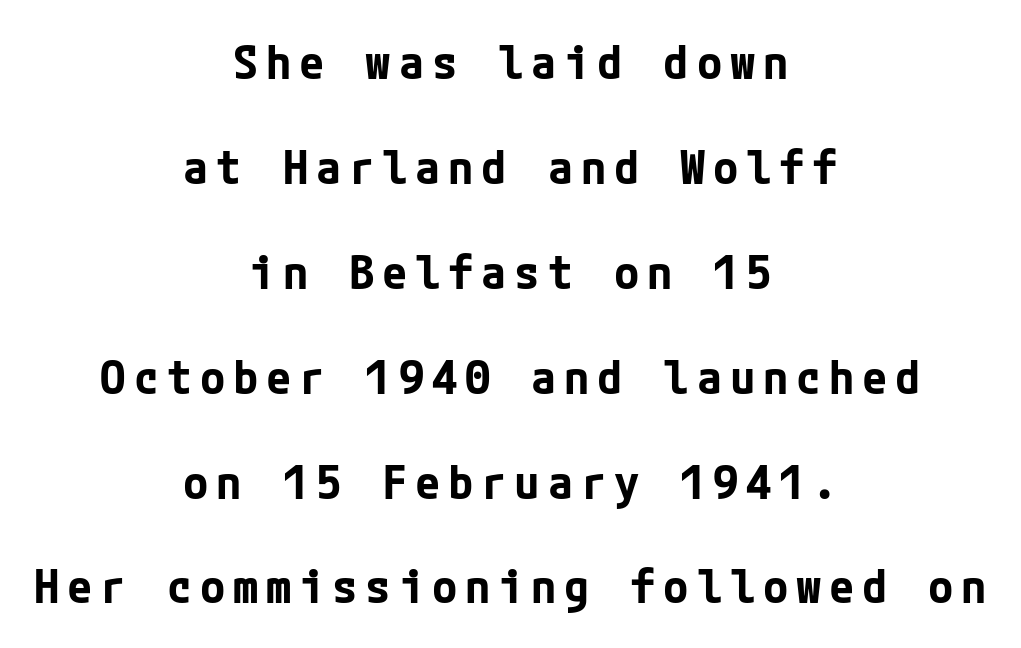
Q: Is the text bold? A: Yes.
Q: Is the text italic (slanted)? A: No, it is upright.
Q: Is the typeface a serif or a sans-serif typeface? A: Sans-serif.
Q: Is the text underlined? A: No.
Q: How is the paragraph aligned? A: Centered.
Q: Is the spacing between lines tight, normal or loose? A: Loose.
Q: Width (condensed, normal, or wide)? A: Normal.
Q: Stroke contrast? A: Low.
Q: x-height? A: Medium.
